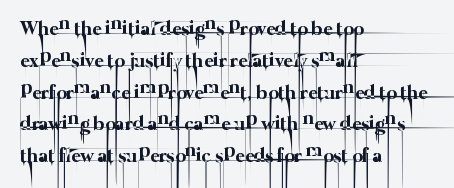
The rows are spaced the way most documents space them. Leftover space on each line is placed entirely after the last word. Check the space under the baseline: it is left empty. These lines keep a tight, regular rhythm from letter to letter. Summary of weight: not heavy and not bold.
